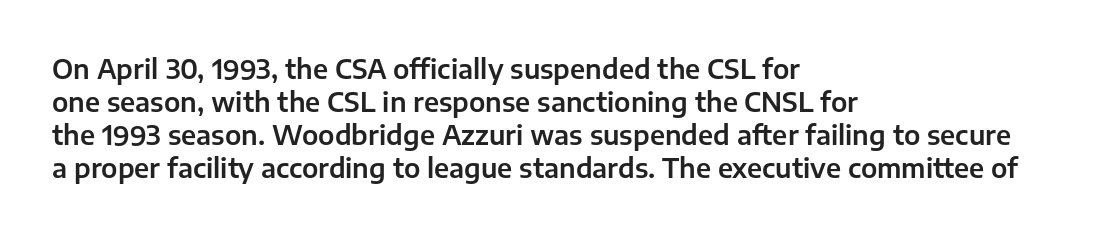
The image shows 26 px text type, upright; set left-aligned, normal line spacing (1.27x), normal letter spacing, not underlined.
